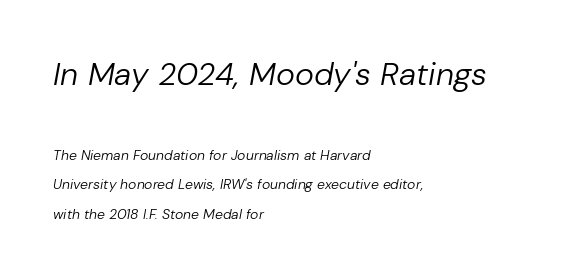
{"italic": "yes", "lean": "right", "slant_degrees": 10, "bold": "no", "weight": "regular", "width": "normal", "stroke_contrast": "low", "x_height": "medium", "monospaced": "no", "underline": "no", "align": "left", "line_spacing": "loose", "line_spacing_ratio": 2.1, "letter_spacing": "normal", "letter_spacing_em": 0.0, "larger_block": "first", "size_ratio": 2.29, "glyph_px": 32}
